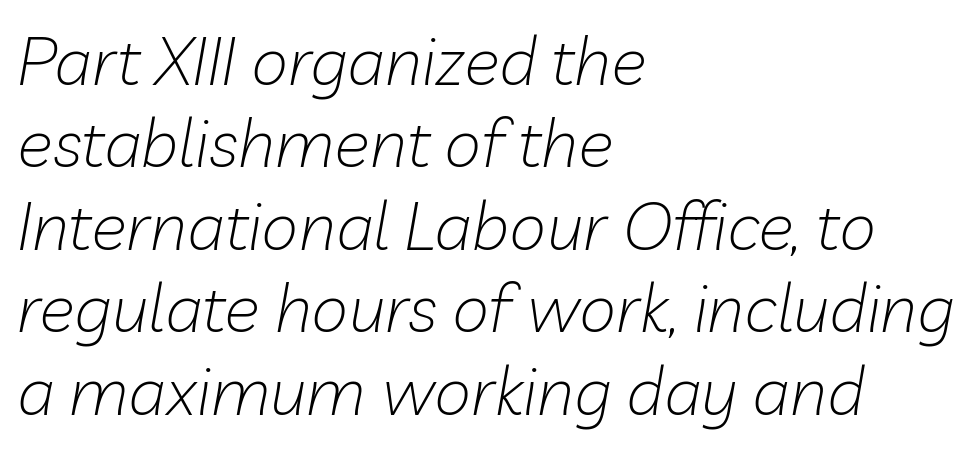
Bare-footed words on every line. Varying glyph widths throughout — classic text-font behaviour. Every character sits at an angle, as italics do. The face looks like a standard text weight, possibly lighter. A typesetter would call this zero additional tracking.
